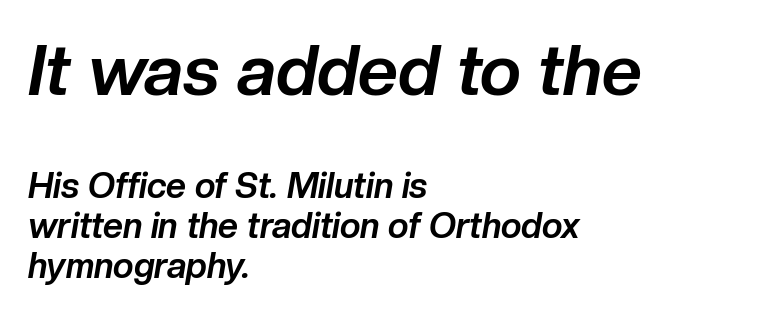
The image shows 70 px bold type, italic (leaning right); set left-aligned, tight line spacing (1.14x), normal letter spacing, not underlined; the first (top) block is 2.0x larger; low stroke contrast and a medium x-height.
